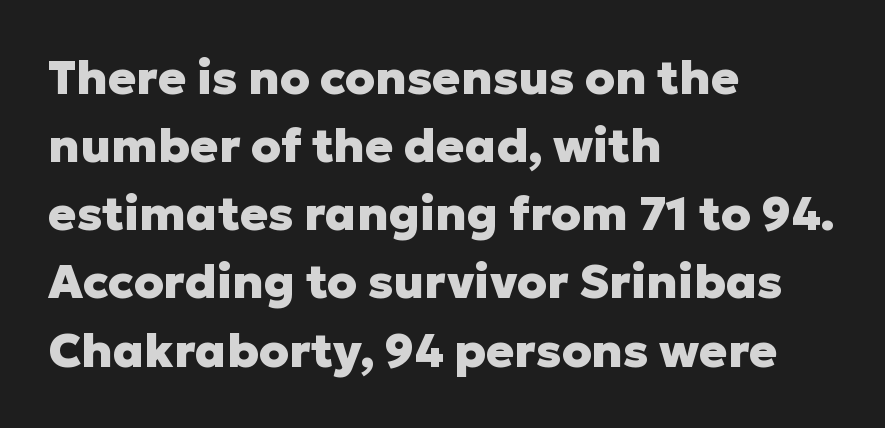
Compared with an ordinary text face, these strokes are far heavier — a full bold. The text was rendered using a sans face with plain stroke endings. All the whitespace from short lines collects on the right. The type sits square on the baseline with zero lean. The rendering uses a moderate line-height, typical for paragraphs.
